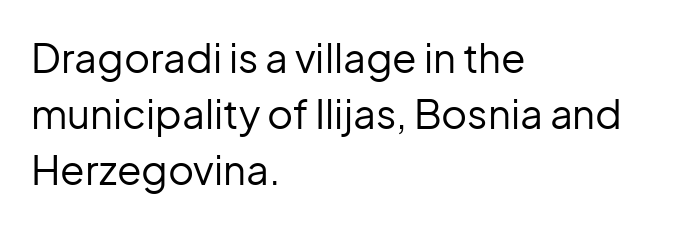
Q: Is the text bold? A: No.
Q: Is the text italic (slanted)? A: No, it is upright.
Q: Is the typeface a serif or a sans-serif typeface? A: Sans-serif.
Q: Is the text underlined? A: No.
Q: How is the paragraph aligned? A: Left-aligned.
Q: Is the spacing between letters normal or unusually wide? A: Normal.
Q: Is the spacing between lines tight, normal or loose? A: Normal.
Q: Width (condensed, normal, or wide)? A: Normal.
Q: Stroke contrast? A: Low.
Q: x-height? A: Medium.
Q: Monospaced? A: No.
